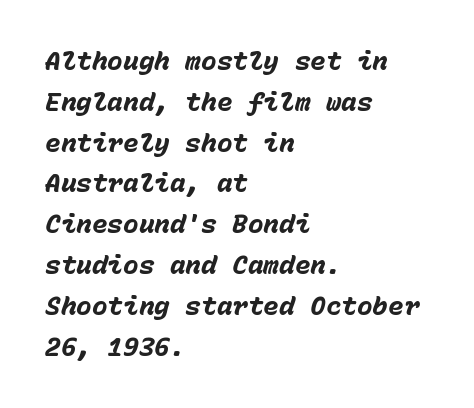
{"italic": "yes", "lean": "right", "slant_degrees": 15, "bold": "yes", "underline": "no", "align": "left", "line_spacing": "normal", "line_spacing_ratio": 1.57, "letter_spacing": "normal", "letter_spacing_em": 0.0, "glyph_px": 26}
